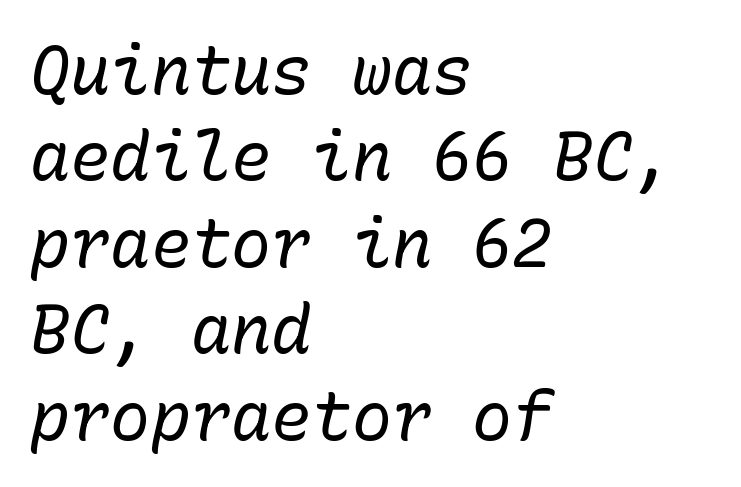
Weight: regular or lighter. Line starts are locked; line ends wander. Honestly, the row spacing looks completely unremarkable. Think of a typewriter: that constant character pitch is what you see here.
